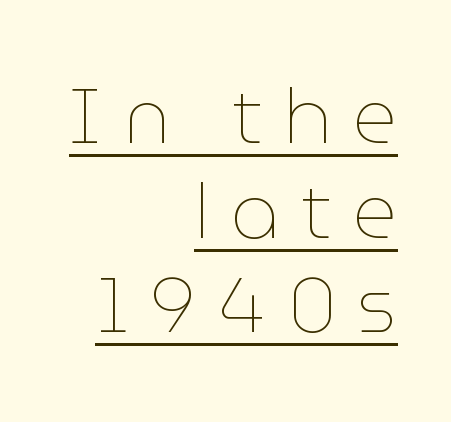
{"italic": "no", "bold": "no", "weight": "thin", "width": "normal", "stroke_contrast": "low", "x_height": "medium", "monospaced": "no", "underline": "yes", "align": "right", "line_spacing_ratio": 1.23, "letter_spacing": "wide", "letter_spacing_em": 0.27, "glyph_px": 77}
